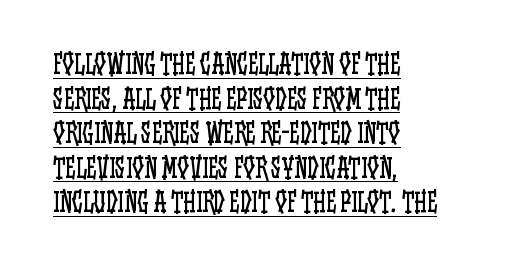
{"italic": "no", "bold": "no", "underline": "yes", "align": "left", "line_spacing": "normal", "line_spacing_ratio": 1.33, "letter_spacing": "normal", "letter_spacing_em": 0.0, "glyph_px": 26}
